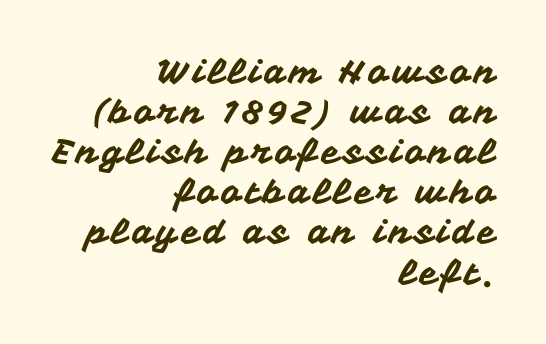
Think of a printed novel: that variable character pitch is what you see here. The passage shown is typeset with a sans-serif family. Line endings align vertically; line beginnings do not. Just letters on the line, the space beneath them empty.
